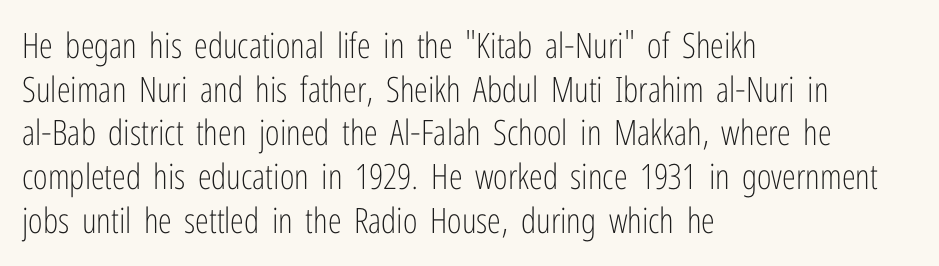
You could not count columns in this text — the font is proportionally spaced. Normally led — the rows are evenly, conventionally spaced. A quiet, ordinary-to-light weight characterises the typeface. Unlike a traditional serif, this face leaves its strokes unadorned.
